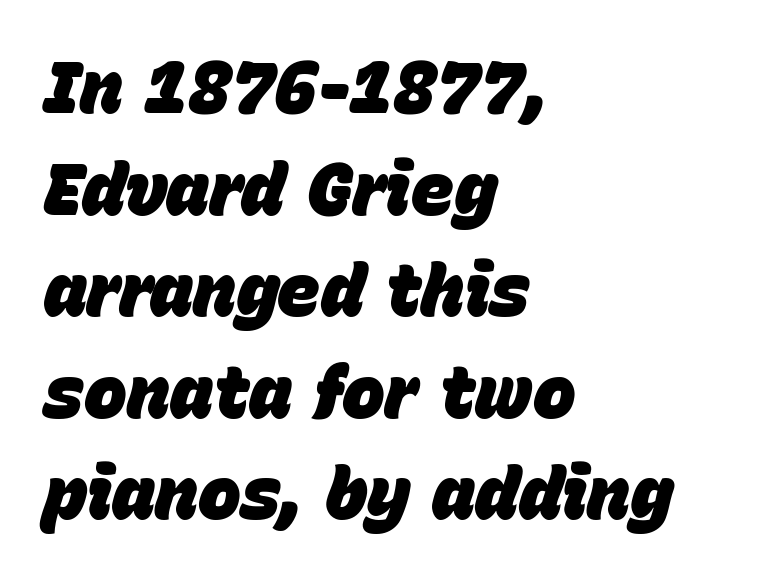
Glyph-to-glyph distance matches everyday printed text. One glance says typical: line gaps are just what's usual. Nobody drew a line under any word here. I'd describe the lettering as bold — thick and assertive.
